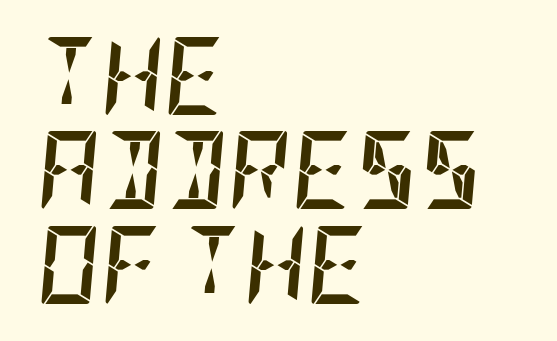
The image shows 78 px semibold, condensed type, italic (leaning right); set left-aligned, line spacing 1.21x, normal letter spacing, not underlined; low stroke contrast and a large x-height.
